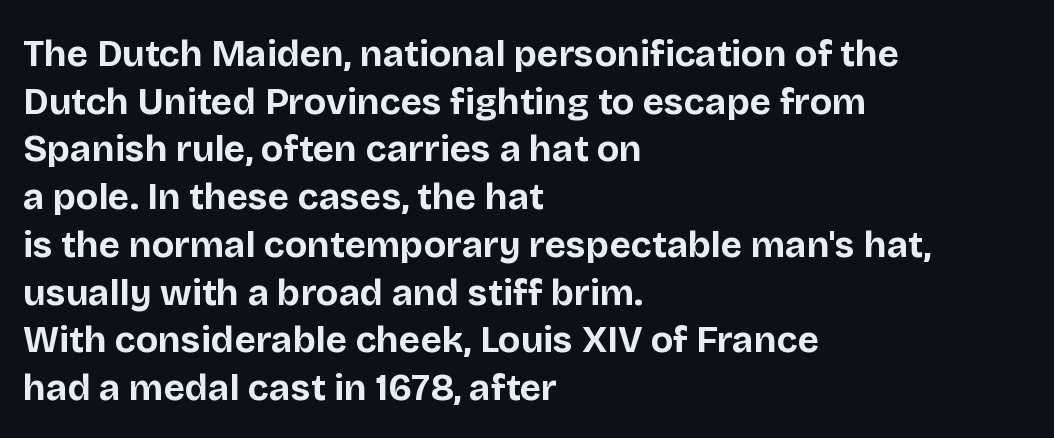
{"serif": "no", "italic": "no", "bold": "yes", "weight": "bold", "width": "normal", "stroke_contrast": "low", "x_height": "large", "monospaced": "no", "underline": "no", "align": "left", "line_spacing": "normal", "line_spacing_ratio": 1.29, "letter_spacing": "normal", "letter_spacing_em": 0.0, "glyph_px": 37}
